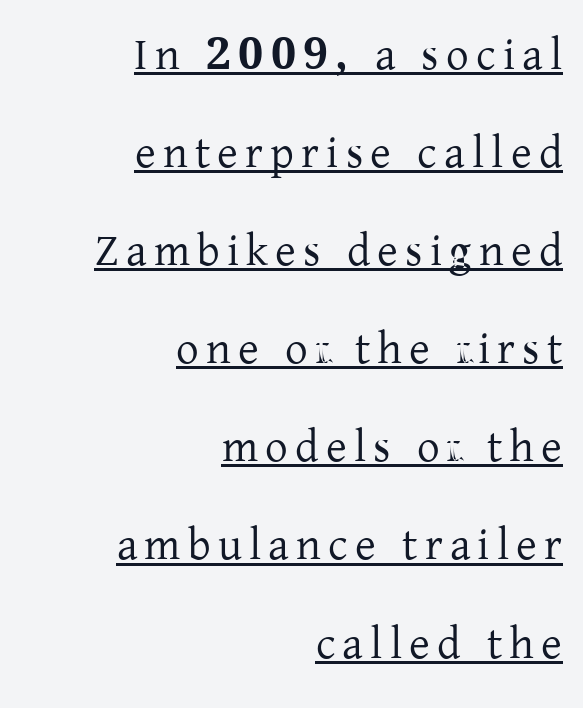
In terms of posture, this sample is upright. Each letter's strokes conclude with small projecting serifs. These characters rest on top of a visible drawn line. Short and long lines alike share a common ending point at right. You could not count columns in this text — the font is proportionally spaced.
